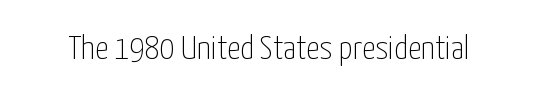
Q: Is the text bold? A: No.
Q: Is the text italic (slanted)? A: No, it is upright.
Q: Is the typeface a serif or a sans-serif typeface? A: Sans-serif.
Q: Is the text underlined? A: No.
Q: Is the spacing between letters normal or unusually wide? A: Normal.
Q: Width (condensed, normal, or wide)? A: Condensed.
Q: Stroke contrast? A: Low.
Q: x-height? A: Medium.
Q: Monospaced? A: No.
